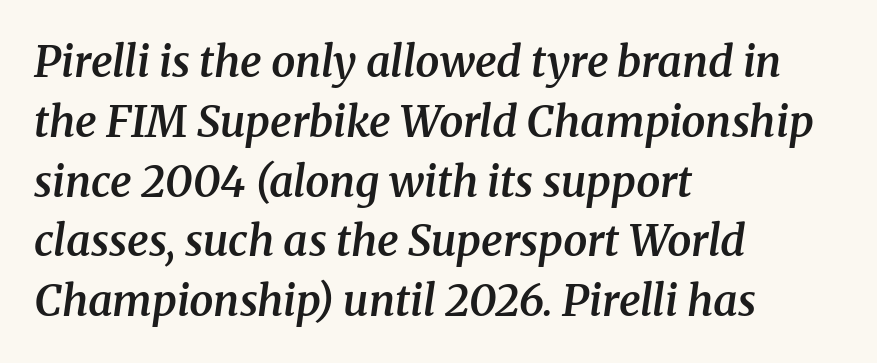
Q: Is the text bold? A: Semi-bold.
Q: Is the text italic (slanted)? A: Yes, it leans right by about 8 degrees.
Q: Is the typeface a serif or a sans-serif typeface? A: Serif.
Q: Is the text underlined? A: No.
Q: How is the paragraph aligned? A: Left-aligned.
Q: Is the spacing between letters normal or unusually wide? A: Normal.
Q: Is the spacing between lines tight, normal or loose? A: Normal.
Q: Width (condensed, normal, or wide)? A: Normal.
Q: Stroke contrast? A: Medium.
Q: x-height? A: Medium.
Q: Monospaced? A: No.
